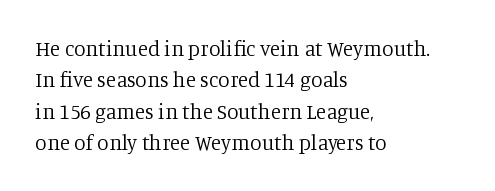
Q: Is the text bold? A: No.
Q: Is the text italic (slanted)? A: No, it is upright.
Q: Is the text underlined? A: No.
Q: How is the paragraph aligned? A: Left-aligned.
Q: Is the spacing between letters normal or unusually wide? A: Normal.
Q: Is the spacing between lines tight, normal or loose? A: Normal.
